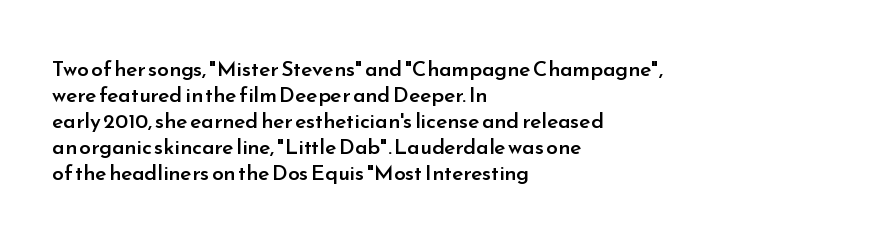
The image shows 21 px text type, upright; set left-aligned, line spacing 1.24x, normal letter spacing, not underlined.
